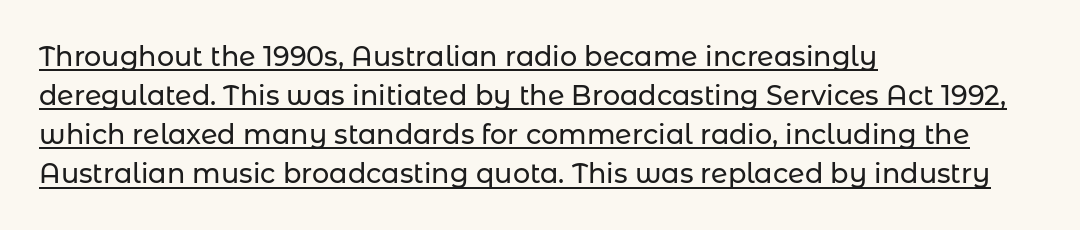
Q: Is the text italic (slanted)? A: No, it is upright.
Q: Is the text underlined? A: Yes.
Q: How is the paragraph aligned? A: Left-aligned.
Q: Is the spacing between letters normal or unusually wide? A: Normal.
Q: Is the spacing between lines tight, normal or loose? A: Normal.
